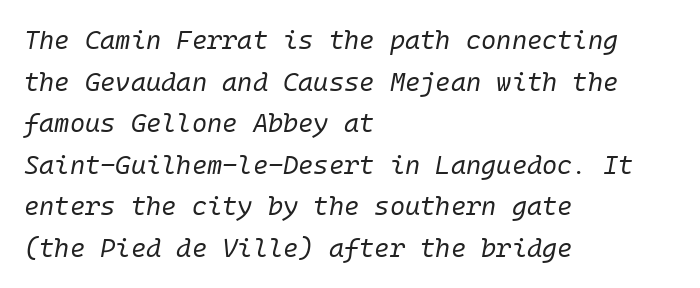
Q: Is the text bold? A: No.
Q: Is the text italic (slanted)? A: Yes, it leans right by about 10 degrees.
Q: Is the text underlined? A: No.
Q: How is the paragraph aligned? A: Left-aligned.
Q: Is the spacing between letters normal or unusually wide? A: Normal.
Q: Is the spacing between lines tight, normal or loose? A: Normal.
